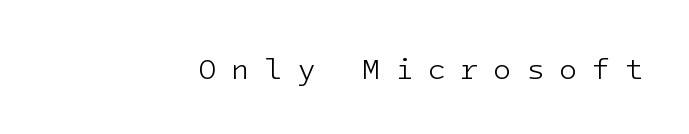
Q: Is the text bold? A: No.
Q: Is the text italic (slanted)? A: No, it is upright.
Q: Is the typeface a serif or a sans-serif typeface? A: Sans-serif.
Q: Is the text underlined? A: No.
Q: How is the paragraph aligned? A: Right-aligned.
Q: Is the spacing between letters normal or unusually wide? A: Unusually wide.
Q: Width (condensed, normal, or wide)? A: Normal.
Q: Stroke contrast? A: Low.
Q: x-height? A: Medium.
